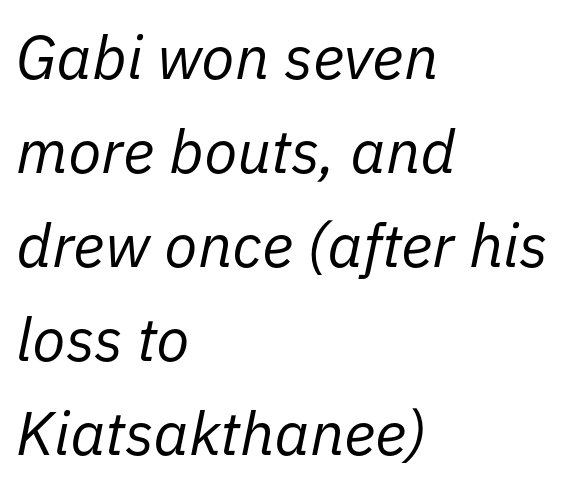
The image shows 61 px regular-weight type, italic (leaning right); set left-aligned, normal line spacing (1.54x), normal letter spacing, not underlined; low stroke contrast and a medium x-height.
